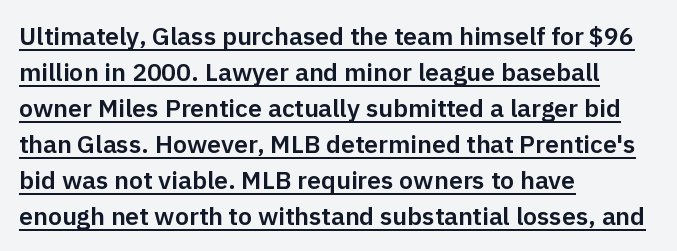
The image shows 25 px text type, upright; set left-aligned, normal line spacing (1.44x), normal letter spacing, underlined.
